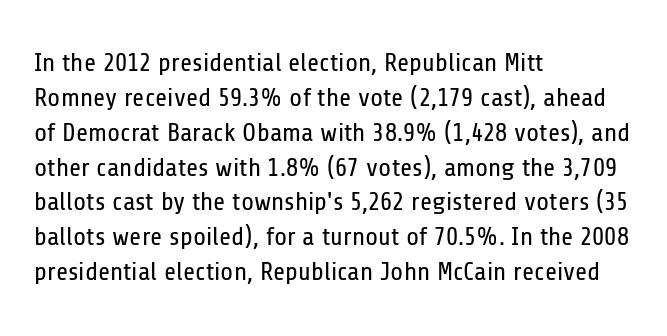
Q: Is the text bold? A: No.
Q: Is the text italic (slanted)? A: No, it is upright.
Q: Is the text underlined? A: No.
Q: How is the paragraph aligned? A: Left-aligned.
Q: Is the spacing between letters normal or unusually wide? A: Normal.
Q: Is the spacing between lines tight, normal or loose? A: Normal.
